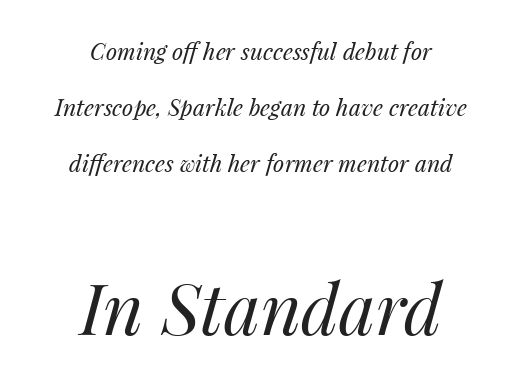
{"italic": "yes", "lean": "right", "slant_degrees": 14, "bold": "no", "weight": "regular", "width": "normal", "stroke_contrast": "medium", "x_height": "medium", "monospaced": "no", "underline": "no", "align": "center", "line_spacing": "loose", "line_spacing_ratio": 2.44, "letter_spacing": "normal", "letter_spacing_em": 0.0, "larger_block": "second", "size_ratio": 3.04, "glyph_px": 70}
